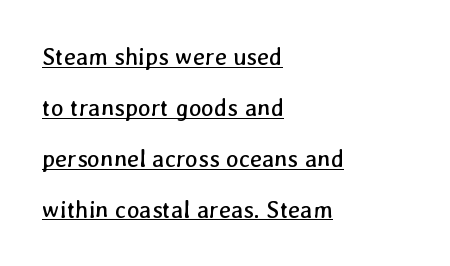
Default kerning and tracking; the words read as compact shapes. The typesetter has applied underlining to the passage shown. One glance says open: line gaps are wider than usual. The weight tops out at a normal text grade. The passage is arranged the way most books set body copy — flush left.
